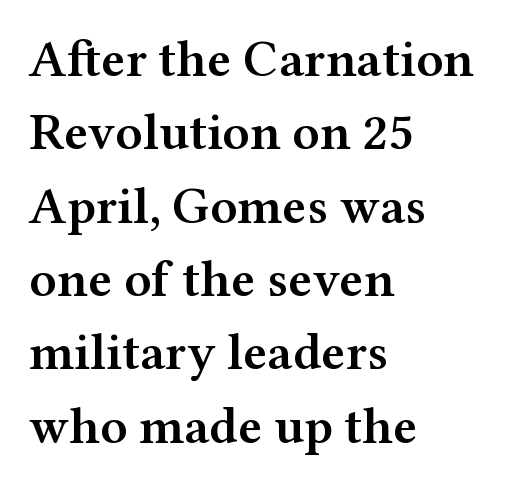
{"serif": "yes", "italic": "no", "bold": "semi", "weight": "semibold", "width": "wide", "stroke_contrast": "medium", "x_height": "medium", "monospaced": "no", "underline": "no", "align": "left", "line_spacing": "normal", "line_spacing_ratio": 1.41, "letter_spacing": "normal", "letter_spacing_em": 0.0, "glyph_px": 52}
